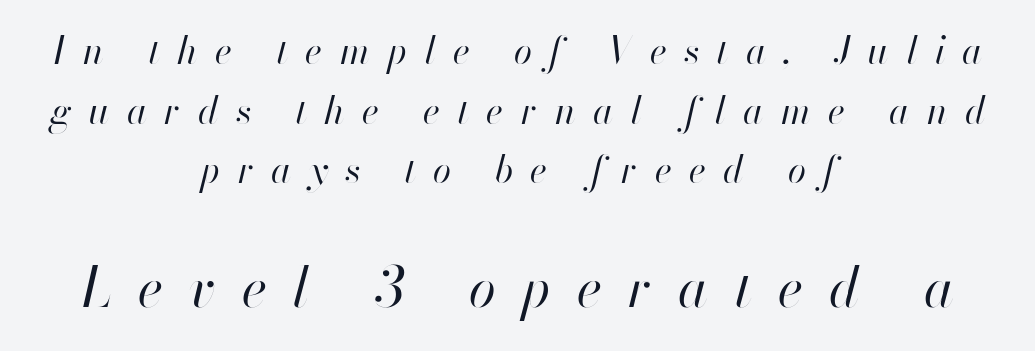
The image shows 55 px regular-weight type, italic (leaning right); set centered, normal line spacing (1.61x), unusually wide letter spacing (+0.47 em), not underlined; the second (bottom) block is 1.49x larger; high stroke contrast and a small x-height.
